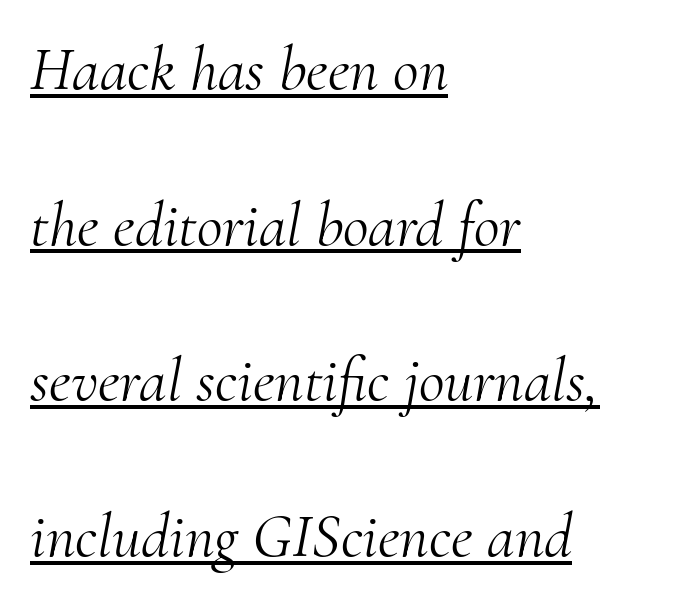
The image shows 63 px light serif type, italic (leaning right); set left-aligned, loose line spacing (2.47x), normal letter spacing, underlined; medium stroke contrast and a small x-height.
